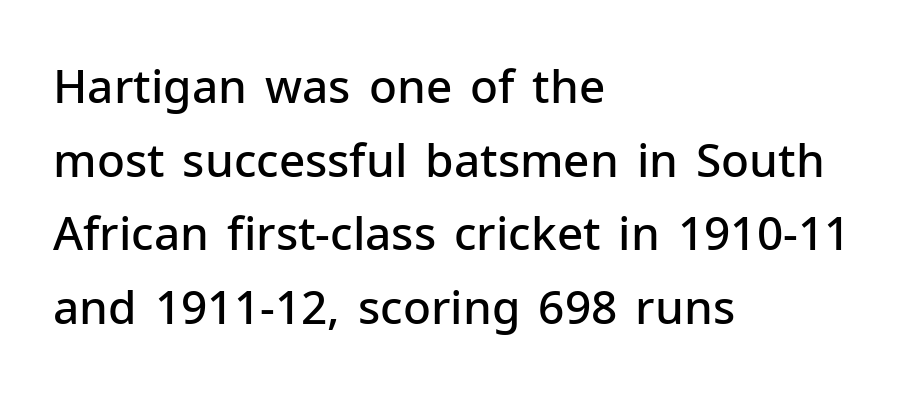
{"serif": "no", "italic": "no", "bold": "semi", "weight": "semibold", "width": "normal", "stroke_contrast": "low", "x_height": "medium", "monospaced": "no", "underline": "no", "align": "left", "line_spacing": "normal", "line_spacing_ratio": 1.6, "letter_spacing": "normal", "letter_spacing_em": 0.0, "glyph_px": 46}
